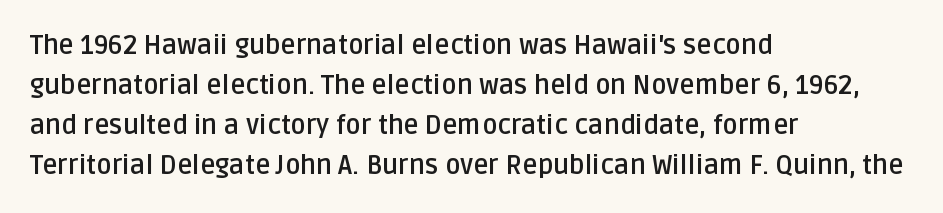
Q: Is the text bold? A: Yes.
Q: Is the text italic (slanted)? A: No, it is upright.
Q: Is the text underlined? A: No.
Q: How is the paragraph aligned? A: Left-aligned.
Q: Is the spacing between letters normal or unusually wide? A: Normal.
Q: Is the spacing between lines tight, normal or loose? A: Normal.
